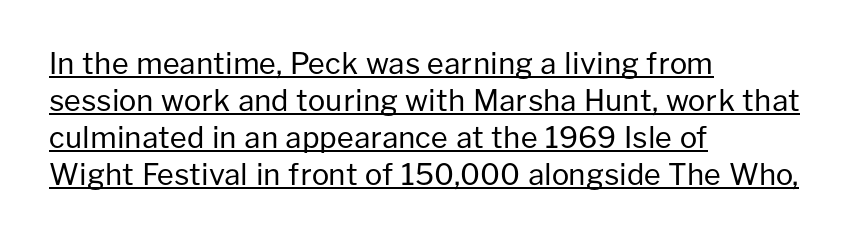
{"serif": "no", "italic": "no", "bold": "no", "weight": "regular", "width": "normal", "stroke_contrast": "low", "x_height": "medium", "monospaced": "no", "underline": "yes", "align": "left", "line_spacing": "normal", "line_spacing_ratio": 1.28, "letter_spacing": "normal", "letter_spacing_em": 0.0, "glyph_px": 29}
